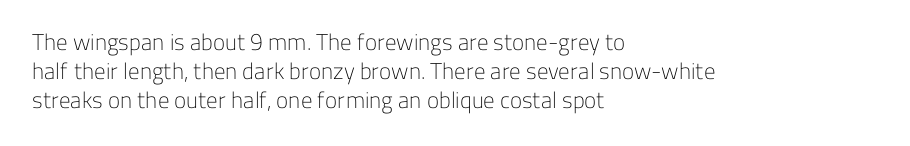
{"italic": "no", "bold": "no", "underline": "no", "align": "left", "line_spacing": "normal", "line_spacing_ratio": 1.26, "letter_spacing": "normal", "letter_spacing_em": 0.0, "glyph_px": 23}
